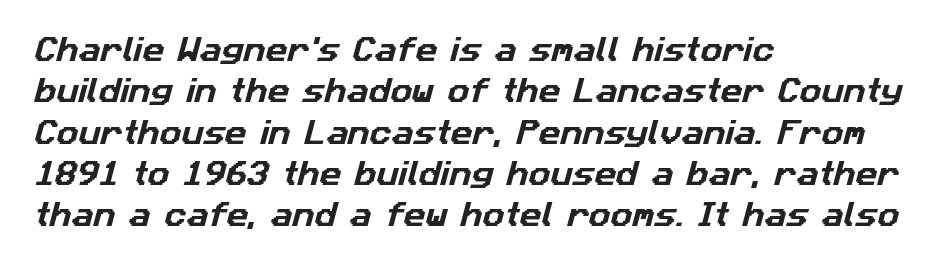
Any mark beneath the type? The region is blank. The space between consecutive lines is moderate. Short and long lines alike share a common starting point at left. This sample uses plain, unmodified letter spacing.
